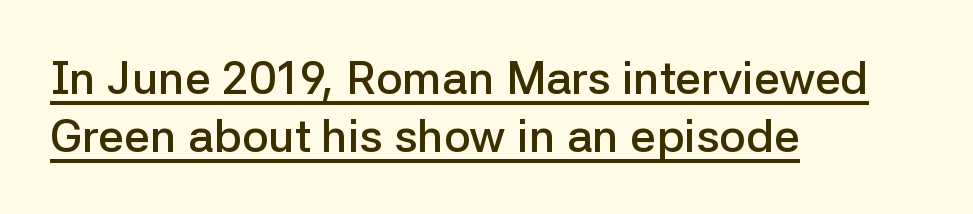
The image shows 46 px semibold sans-serif type, upright; set left-aligned, normal line spacing (1.26x), normal letter spacing, underlined; low stroke contrast and a medium x-height.
